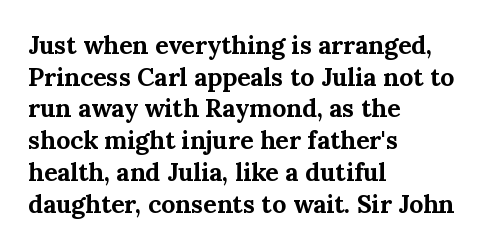
The image shows 25 px bold type, upright; set left-aligned, normal line spacing (1.27x), normal letter spacing, not underlined.
